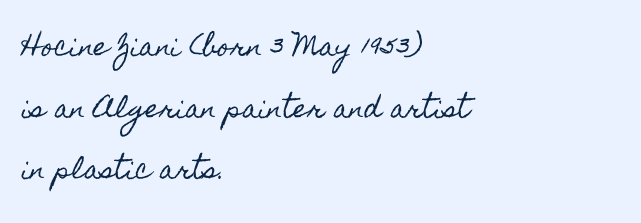
Q: Is the text italic (slanted)? A: Yes.
Q: Is the text underlined? A: No.
Q: How is the paragraph aligned? A: Left-aligned.
Q: Is the spacing between letters normal or unusually wide? A: Normal.
Q: Is the spacing between lines tight, normal or loose? A: Loose.
